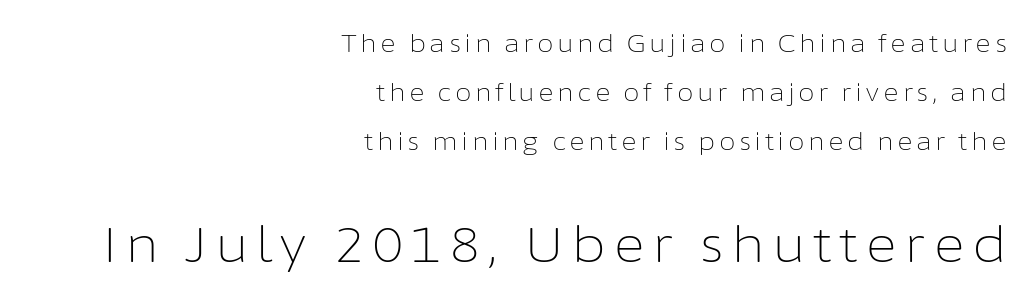
The image shows 49 px light sans-serif type, upright; set right-aligned, loose line spacing (2.05x), not underlined; the second (bottom) block is 2.04x larger; low stroke contrast and a medium x-height.
